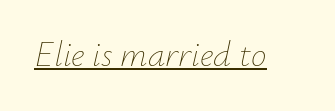
Notice how a bar underscores the lettering throughout. The rendering applies a slant to the glyphs. Summary of weight: not heavy and not bold. The horizontal fit of the characters is conventional and even. This sample has the flowing, uneven cadence of proportional lettering.
